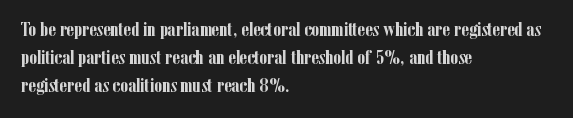
Upright lettering throughout. Each line starts at the same left margin while the right side varies. The passage shown has conventional tracking throughout. The glyphs have the mass of a bold cut. Summary of vertical rhythm: regular, with standard interline spacing. Words float on clear page, feet unadorned.
